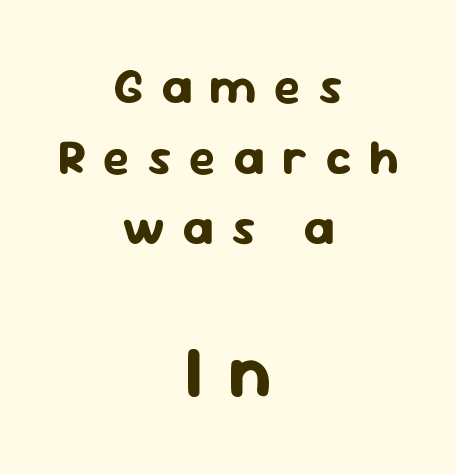
Q: Is the text bold? A: Yes.
Q: Is the text italic (slanted)? A: No, it is upright.
Q: Is the typeface a serif or a sans-serif typeface? A: Sans-serif.
Q: Is the text underlined? A: No.
Q: How is the paragraph aligned? A: Centered.
Q: Is the spacing between letters normal or unusually wide? A: Unusually wide.
Q: Is the spacing between lines tight, normal or loose? A: Normal.
Q: Which block of text is set in a larger size, the first (top) or the second (bottom)? A: The second (bottom) one.
Q: Width (condensed, normal, or wide)? A: Normal.
Q: Stroke contrast? A: Low.
Q: x-height? A: Medium.
Q: Monospaced? A: No.
